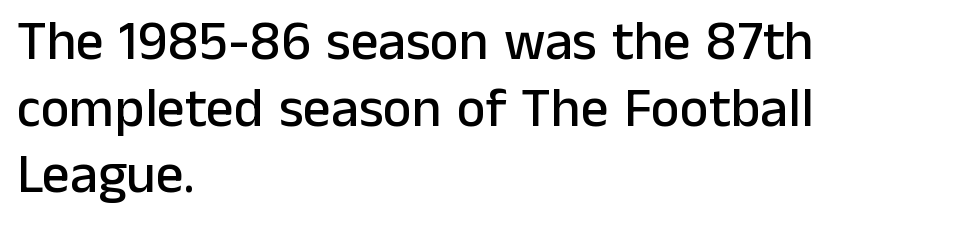
The image shows 55 px sans-serif type, upright; set left-aligned, line spacing 1.21x, normal letter spacing, not underlined; low stroke contrast and a medium x-height.
